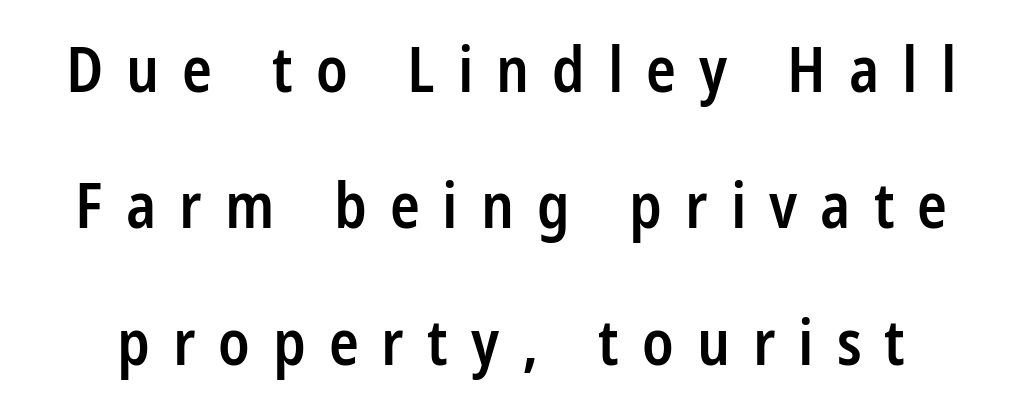
Set as a demibold, roughly 600 on the weight scale. These lines were composed using upright roman letters. The line texture is sparse and dotted thanks to wide tracking. Only glyphs here, with clear space below each row. The passage shown stacks its lines with a broad gap. The letters advance in unequal steps, a hallmark of proportional type.
